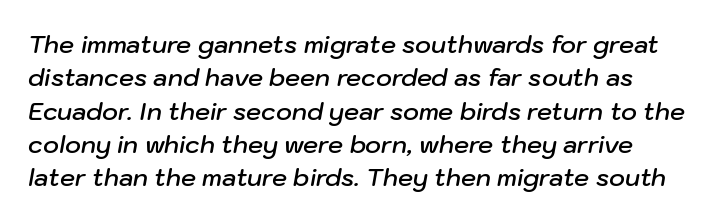
The image shows 24 px text type, italic (leaning right); set normal line spacing (1.39x), normal letter spacing, not underlined.
